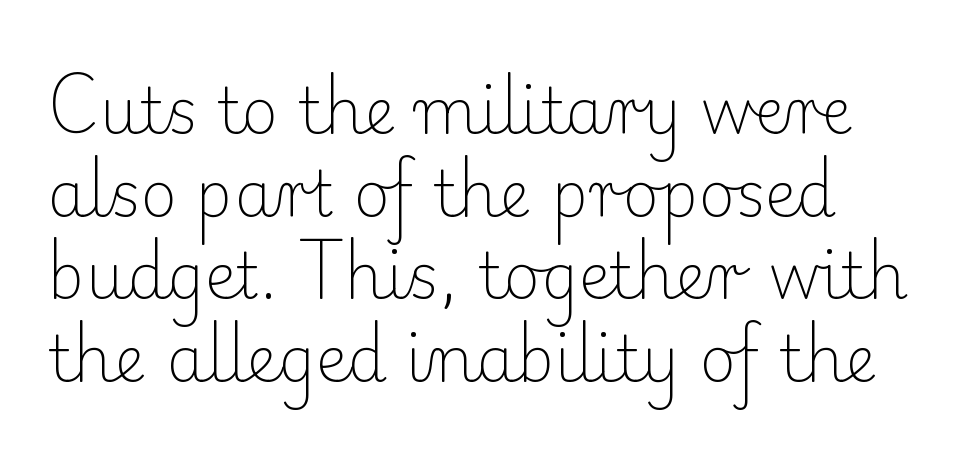
The image shows 63 px light serif type, upright; set normal line spacing (1.31x), normal letter spacing, not underlined; low stroke contrast and a small x-height.
